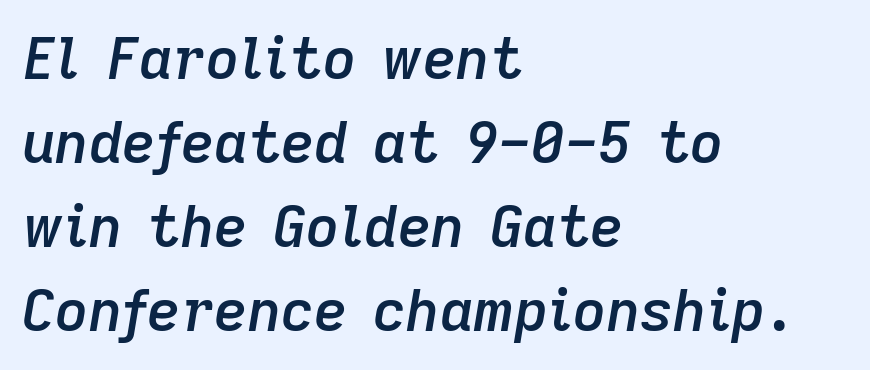
Q: Is the text bold? A: Semi-bold.
Q: Is the text italic (slanted)? A: Yes, it leans right by about 9 degrees.
Q: Is the text underlined? A: No.
Q: How is the paragraph aligned? A: Left-aligned.
Q: Is the spacing between letters normal or unusually wide? A: Normal.
Q: Is the spacing between lines tight, normal or loose? A: Normal.
Q: Width (condensed, normal, or wide)? A: Normal.
Q: Stroke contrast? A: Low.
Q: x-height? A: Medium.
Q: Monospaced? A: No.
